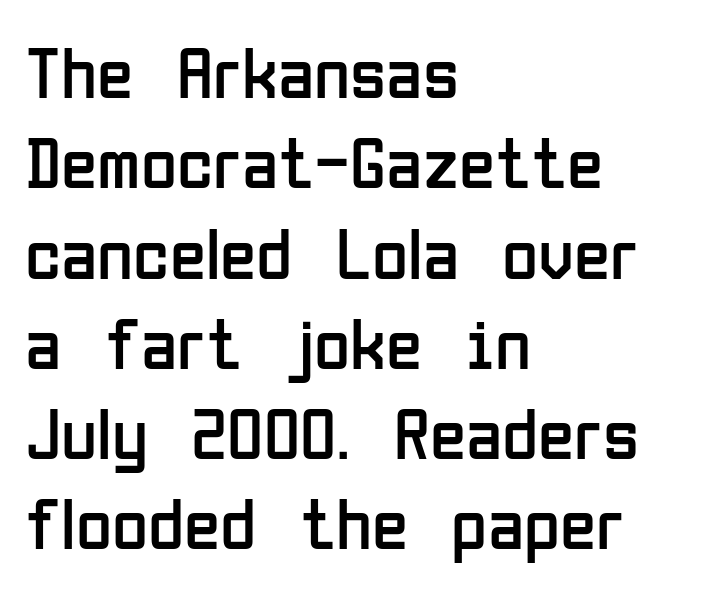
Q: Is the text bold? A: No.
Q: Is the text italic (slanted)? A: No, it is upright.
Q: Is the typeface a serif or a sans-serif typeface? A: Sans-serif.
Q: Is the text underlined? A: No.
Q: How is the paragraph aligned? A: Left-aligned.
Q: Is the spacing between letters normal or unusually wide? A: Normal.
Q: Width (condensed, normal, or wide)? A: Condensed.
Q: Stroke contrast? A: Low.
Q: x-height? A: Medium.
Q: Monospaced? A: No.
